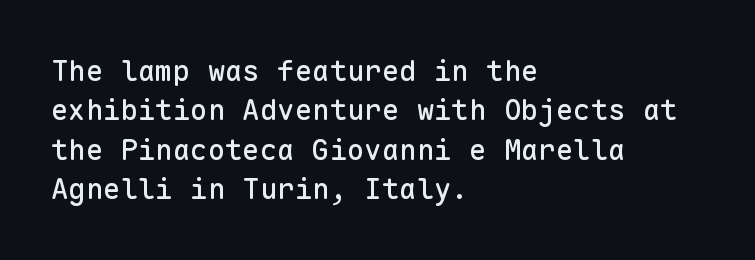
{"serif": "no", "italic": "no", "width": "normal", "stroke_contrast": "low", "x_height": "medium", "monospaced": "yes", "underline": "no", "align": "left", "line_spacing": "normal", "line_spacing_ratio": 1.36, "letter_spacing": "normal", "letter_spacing_em": 0.0, "glyph_px": 29}
